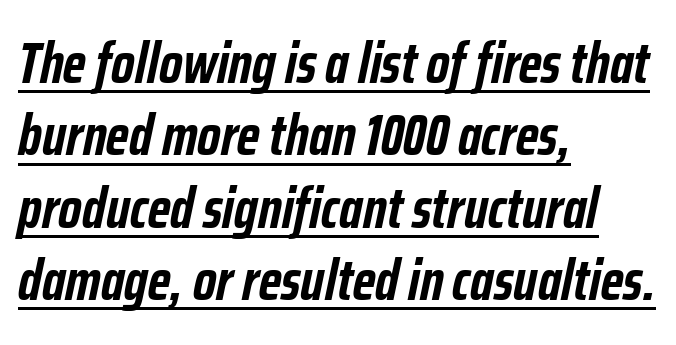
The image shows 57 px semibold, condensed type, italic (leaning right); set left-aligned, normal line spacing (1.27x), normal letter spacing, underlined; low stroke contrast and a medium x-height.
